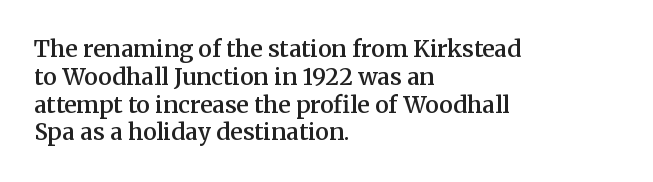
The image shows 23 px text type, upright; set left-aligned, line spacing 1.21x, normal letter spacing, not underlined.
